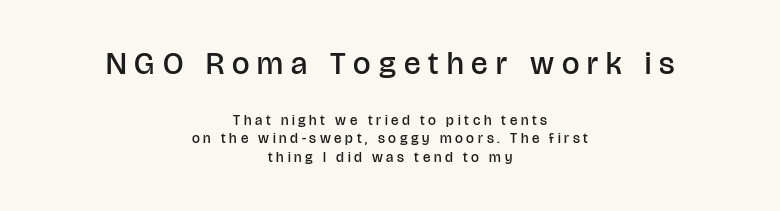
The image shows 31 px semibold sans-serif type, upright; set centered, normal line spacing (1.32x), unusually wide letter spacing (+0.26 em), not underlined; the first (top) block is 2.21x larger; low stroke contrast and a large x-height.
